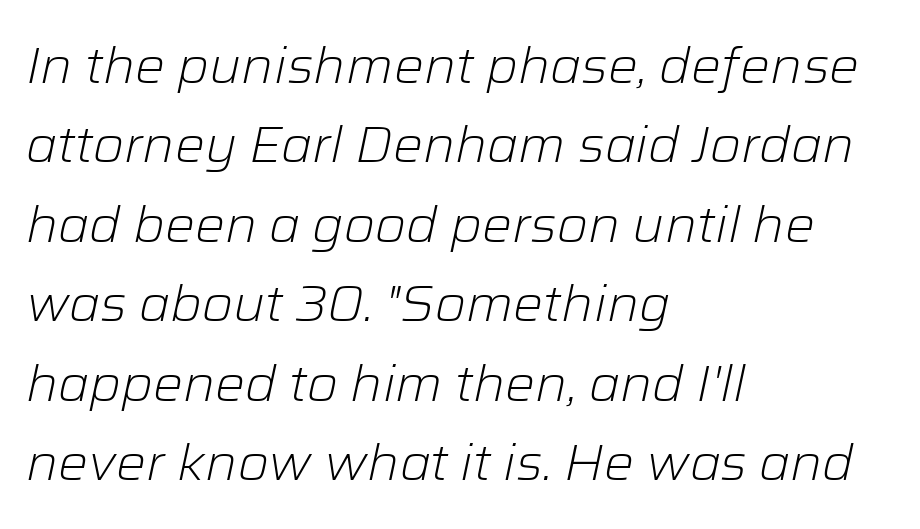
The image shows 50 px light type, italic (leaning right); set left-aligned, normal line spacing (1.59x), normal letter spacing, not underlined; low stroke contrast and a medium x-height.
